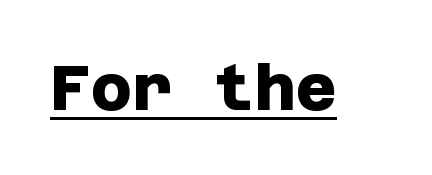
The image shows 63 px heavy sans-serif type; set normal letter spacing, underlined; low stroke contrast and a large x-height.
